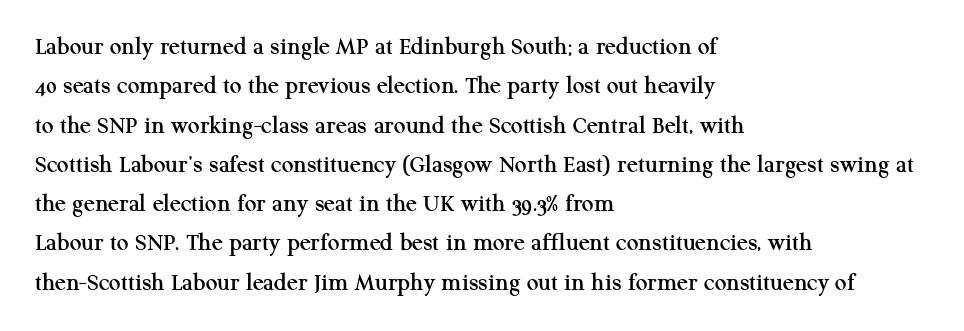
The image shows 26 px text type, upright; set left-aligned, normal line spacing (1.51x), normal letter spacing, not underlined.
